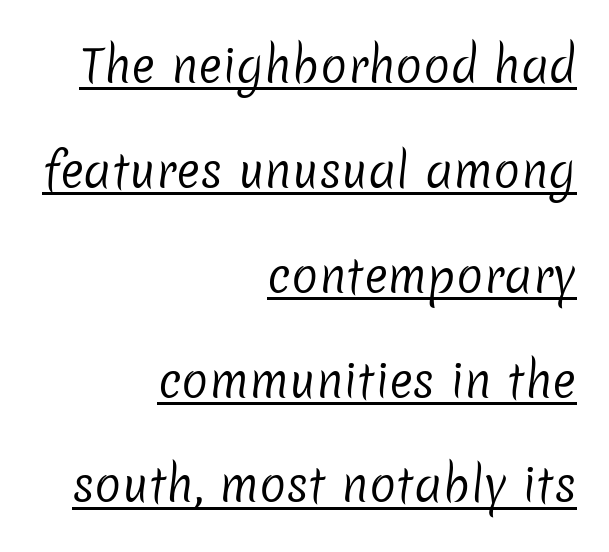
The image shows 45 px regular-weight sans-serif type; set right-aligned, loose line spacing (2.33x), normal letter spacing, underlined; low stroke contrast and a medium x-height.
